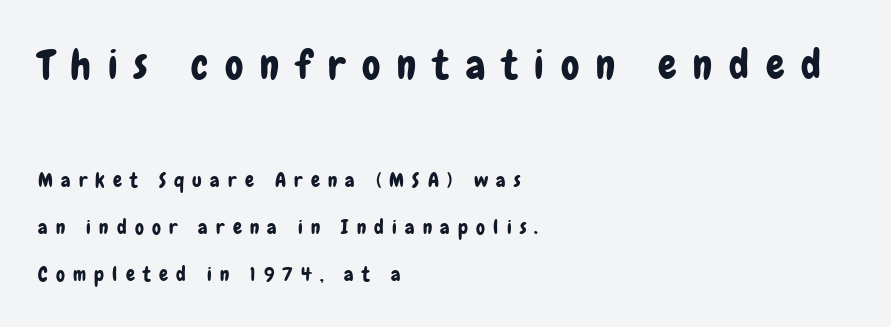
Does the lettering tilt? It doesn't — this is upright. Typeset ragged right — the left edge is the straight one. This sample uses expanded letter spacing, leaving extra air between glyphs. The area under the type is left untouched. You can tell from the bare stems that sans-serif type was used.
